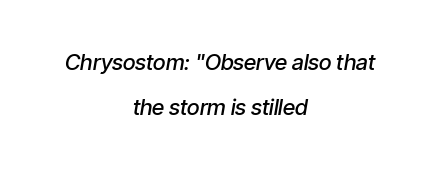
The image shows 22 px text type, italic (leaning right); set centered, loose line spacing (2.06x), normal letter spacing, not underlined.
